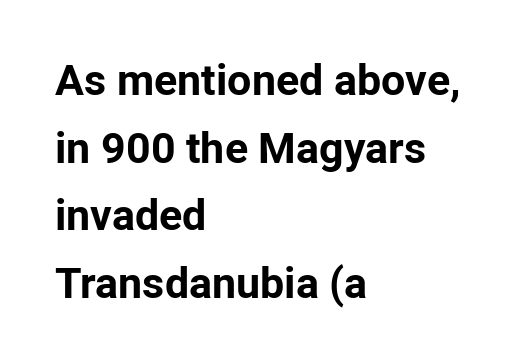
Q: Is the text bold? A: Yes.
Q: Is the text italic (slanted)? A: No, it is upright.
Q: Is the typeface a serif or a sans-serif typeface? A: Sans-serif.
Q: Is the text underlined? A: No.
Q: How is the paragraph aligned? A: Left-aligned.
Q: Is the spacing between letters normal or unusually wide? A: Normal.
Q: Is the spacing between lines tight, normal or loose? A: Normal.
Q: Width (condensed, normal, or wide)? A: Normal.
Q: Stroke contrast? A: Low.
Q: x-height? A: Medium.
Q: Monospaced? A: No.
